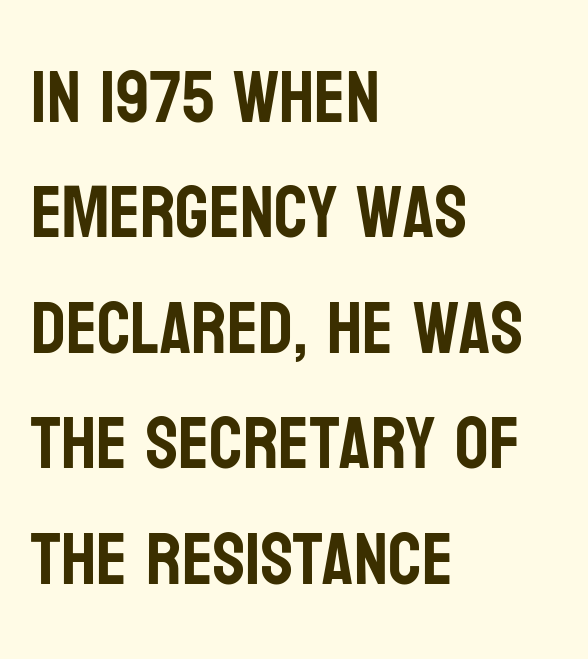
{"serif": "no", "italic": "no", "width": "condensed", "stroke_contrast": "low", "x_height": "large", "monospaced": "no", "underline": "no", "align": "left", "line_spacing": "normal", "line_spacing_ratio": 1.56, "letter_spacing": "normal", "letter_spacing_em": 0.0, "glyph_px": 74}
